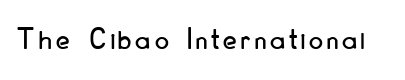
{"serif": "no", "italic": "no", "width": "condensed", "stroke_contrast": "low", "x_height": "small", "monospaced": "no", "underline": "no", "glyph_px": 31}
